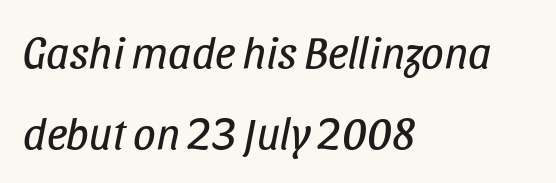
{"italic": "yes", "lean": "right", "slant_degrees": 11, "bold": "no", "weight": "regular", "width": "condensed", "stroke_contrast": "low", "x_height": "large", "monospaced": "no", "underline": "no", "align": "left", "line_spacing_ratio": 1.81, "letter_spacing": "normal", "letter_spacing_em": 0.0, "glyph_px": 45}
